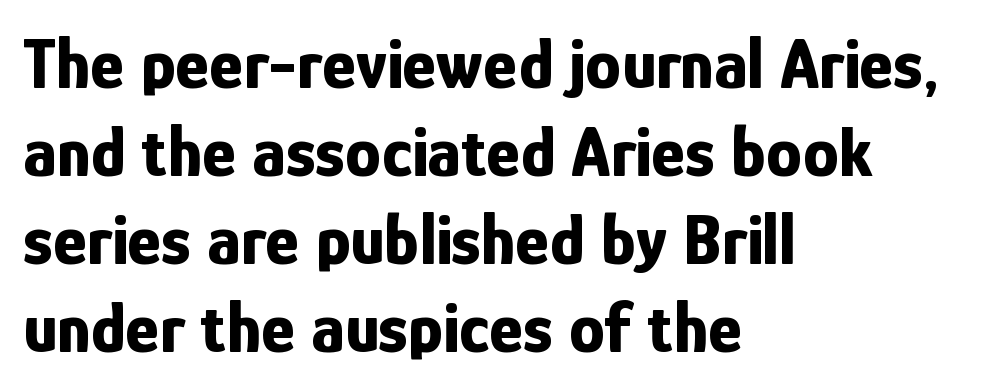
The image shows 72 px bold, condensed sans-serif type, upright; set left-aligned, line spacing 1.22x, normal letter spacing, not underlined; low stroke contrast and a medium x-height.
